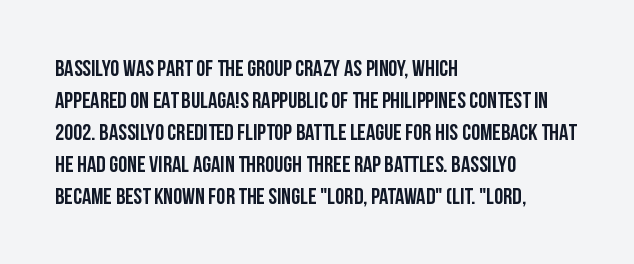
Q: Is the text italic (slanted)? A: No, it is upright.
Q: Is the text underlined? A: No.
Q: How is the paragraph aligned? A: Left-aligned.
Q: Is the spacing between letters normal or unusually wide? A: Normal.
Q: Is the spacing between lines tight, normal or loose? A: Normal.
